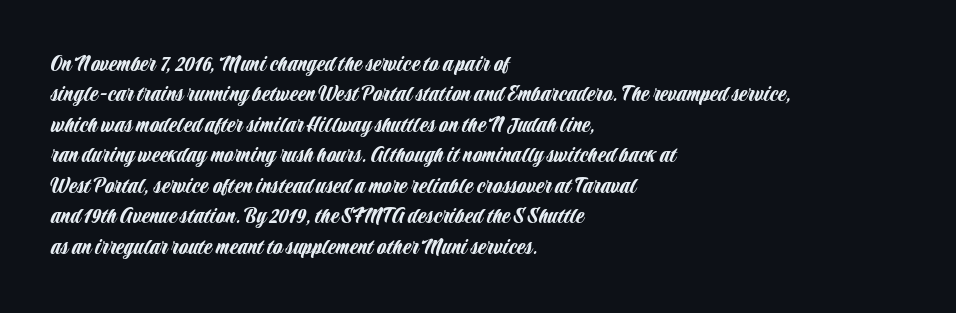
Unmarked baselines from the first word to the last. Short and long lines alike share a common starting point at left. The horizontal fit of the characters is conventional and even. Leading matches the norm, producing a regular column.
